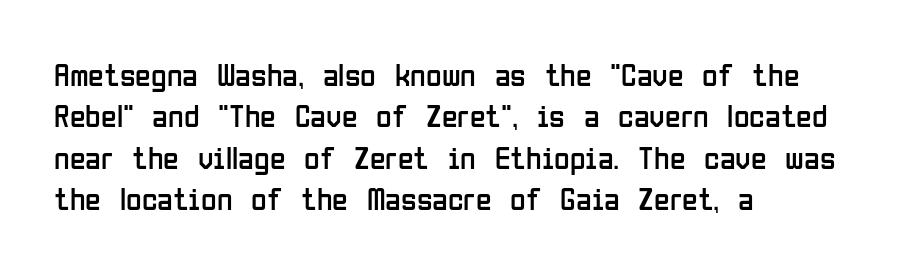
The image shows 32 px regular-weight, condensed sans-serif type, upright; set left-aligned, normal line spacing (1.29x), normal letter spacing, not underlined; low stroke contrast and a medium x-height.
